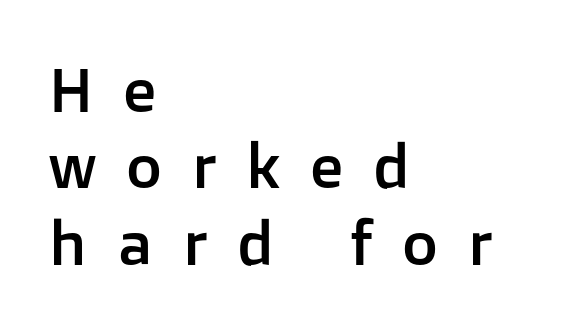
{"serif": "no", "italic": "no", "width": "normal", "stroke_contrast": "low", "x_height": "medium", "monospaced": "no", "underline": "no", "align": "left", "line_spacing_ratio": 1.23, "letter_spacing": "wide", "letter_spacing_em": 0.48, "glyph_px": 62}
